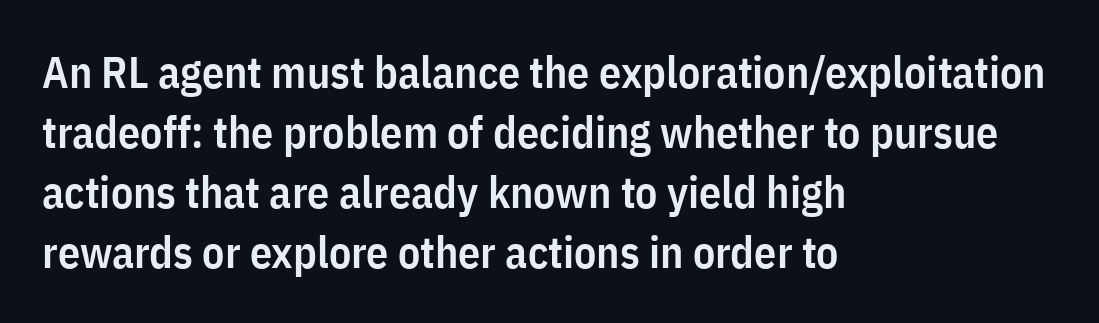
Q: Is the text bold? A: Semi-bold.
Q: Is the text italic (slanted)? A: No, it is upright.
Q: Is the typeface a serif or a sans-serif typeface? A: Sans-serif.
Q: Is the text underlined? A: No.
Q: How is the paragraph aligned? A: Left-aligned.
Q: Is the spacing between letters normal or unusually wide? A: Normal.
Q: Is the spacing between lines tight, normal or loose? A: Normal.
Q: Width (condensed, normal, or wide)? A: Condensed.
Q: Stroke contrast? A: Low.
Q: x-height? A: Medium.
Q: Monospaced? A: No.
